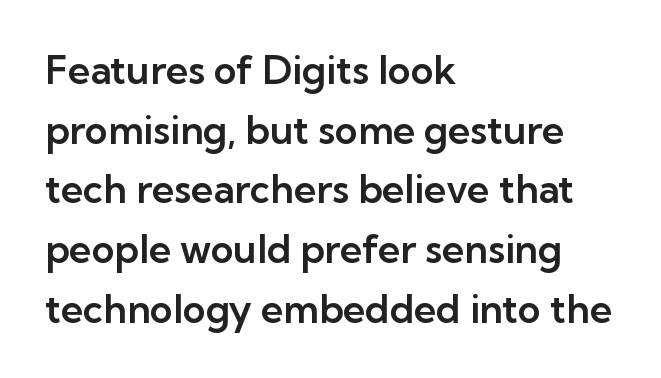
Proportional: the letters do not fall into vertical columns. Do the letters lean? They stand straight. Typeset ragged right — the left edge is the straight one. This is sans-serif lettering, the kind often seen on screens and signage. Each row of text sits above clean, open space. Observe the ordinary spacing: letters are neighbours, not strangers.
